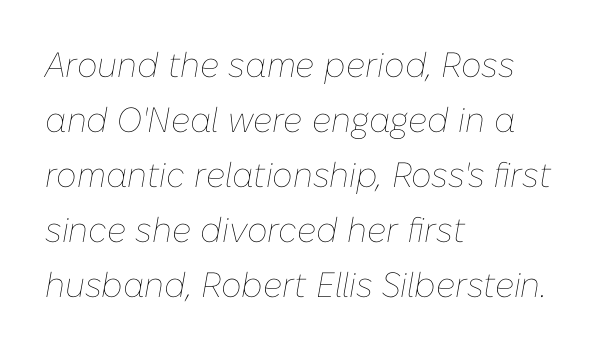
{"italic": "yes", "lean": "right", "slant_degrees": 10, "bold": "no", "weight": "thin", "width": "normal", "stroke_contrast": "low", "x_height": "medium", "monospaced": "no", "underline": "no", "align": "left", "line_spacing": "normal", "line_spacing_ratio": 1.57, "letter_spacing": "normal", "letter_spacing_em": 0.0, "glyph_px": 35}
